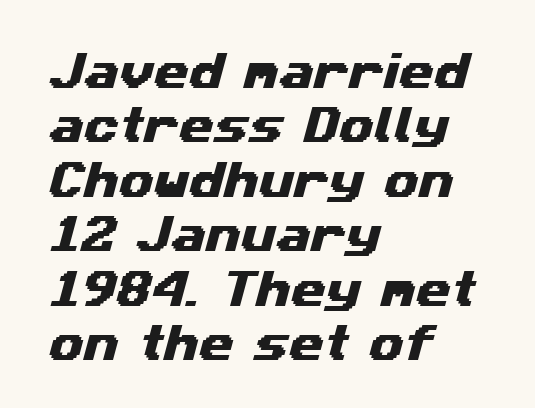
Character widths vary here, with narrow letters taking less room than wide ones. Words float on clear page, feet unadorned. One-word summary of the alignment: left. Interline gaps are of average width in this sample. Classification — sans serif. How are the letters spaced? Ordinarily, with no added tracking.
